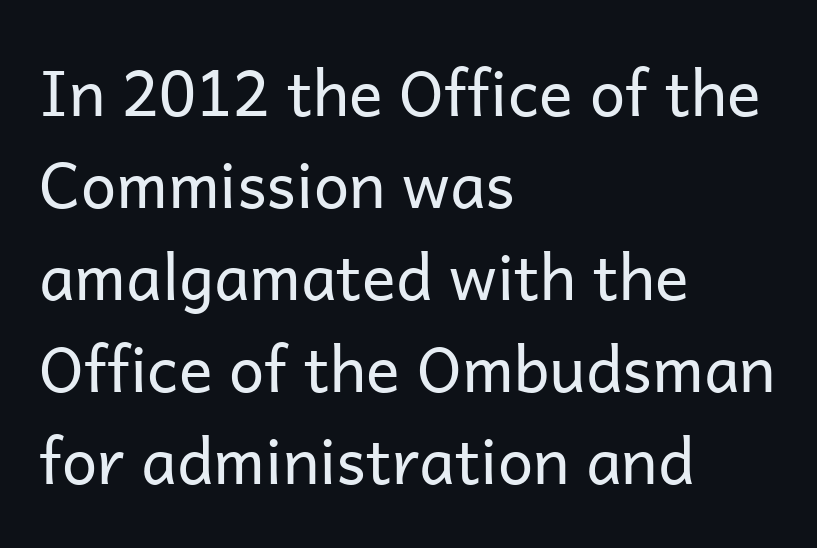
Q: Is the text bold? A: No.
Q: Is the text italic (slanted)? A: No, it is upright.
Q: Is the typeface a serif or a sans-serif typeface? A: Sans-serif.
Q: Is the text underlined? A: No.
Q: How is the paragraph aligned? A: Left-aligned.
Q: Is the spacing between letters normal or unusually wide? A: Normal.
Q: Is the spacing between lines tight, normal or loose? A: Normal.
Q: Width (condensed, normal, or wide)? A: Normal.
Q: Stroke contrast? A: Low.
Q: x-height? A: Medium.
Q: Monospaced? A: No.
